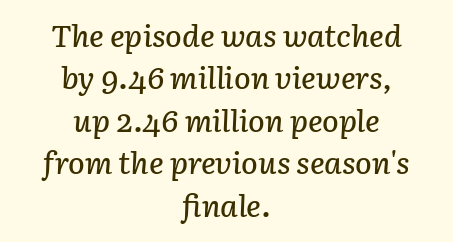
Q: Is the text italic (slanted)? A: Yes, it leans right by about 3 degrees.
Q: Is the text underlined? A: No.
Q: How is the paragraph aligned? A: Centered.
Q: Is the spacing between letters normal or unusually wide? A: Normal.
Q: Is the spacing between lines tight, normal or loose? A: Normal.
Q: Width (condensed, normal, or wide)? A: Normal.
Q: Stroke contrast? A: Low.
Q: x-height? A: Medium.
Q: Monospaced? A: No.
